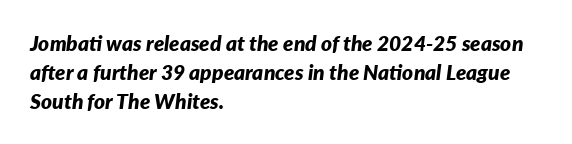
Q: Is the text bold? A: Yes.
Q: Is the text italic (slanted)? A: Yes, it leans right by about 7 degrees.
Q: Is the text underlined? A: No.
Q: How is the paragraph aligned? A: Left-aligned.
Q: Is the spacing between letters normal or unusually wide? A: Normal.
Q: Is the spacing between lines tight, normal or loose? A: Normal.
